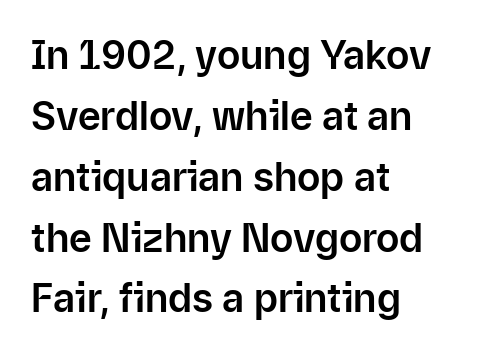
Are there feet on the stems? There aren't — it's a sans. The face used here is proportionally spaced, like ordinary book or web type. The tracking reads as untouched default to a designer's eye. A typesetter would mark this as roman, not italic.
